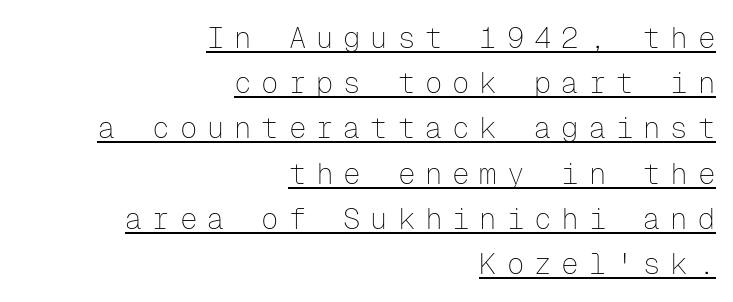
Q: Is the text bold? A: No.
Q: Is the text italic (slanted)? A: No, it is upright.
Q: Is the typeface a serif or a sans-serif typeface? A: Sans-serif.
Q: Is the text underlined? A: Yes.
Q: How is the paragraph aligned? A: Right-aligned.
Q: Is the spacing between letters normal or unusually wide? A: Unusually wide.
Q: Is the spacing between lines tight, normal or loose? A: Normal.
Q: Width (condensed, normal, or wide)? A: Normal.
Q: Stroke contrast? A: Low.
Q: x-height? A: Medium.
Q: Monospaced? A: Yes.
